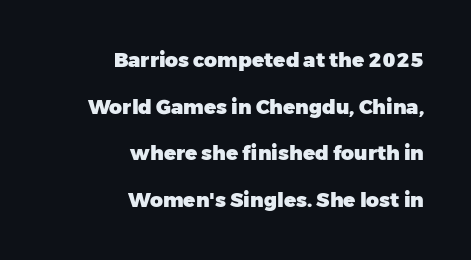
The lettering stays uniformly vertical, giving the passage a roman look. The space directly below the letters is spotless. Is the type bold? Yes — the strokes are clearly thick and heavy. A typesetter would call this leading open, well beyond the default. Nobody touched the tracking dial on this one. Teacher's note: observe the even right margin — that is flush-right alignment.
